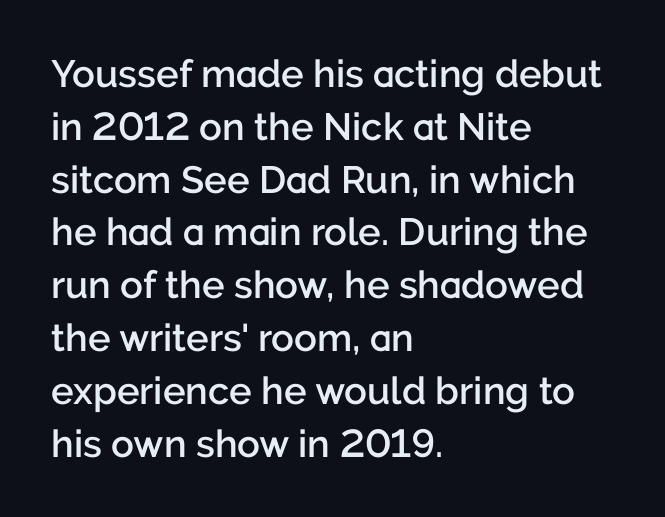
The image shows 38 px semibold sans-serif type, upright; set left-aligned, normal line spacing (1.39x), normal letter spacing, not underlined; low stroke contrast and a medium x-height.
